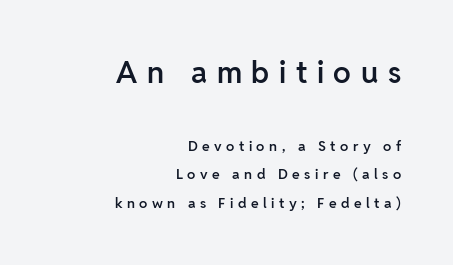
{"serif": "no", "italic": "no", "bold": "semi", "weight": "semibold", "width": "normal", "stroke_contrast": "low", "x_height": "medium", "monospaced": "no", "underline": "no", "align": "right", "line_spacing": "loose", "line_spacing_ratio": 2.01, "letter_spacing": "wide", "letter_spacing_em": 0.32, "larger_block": "first", "size_ratio": 2.14, "glyph_px": 30}
